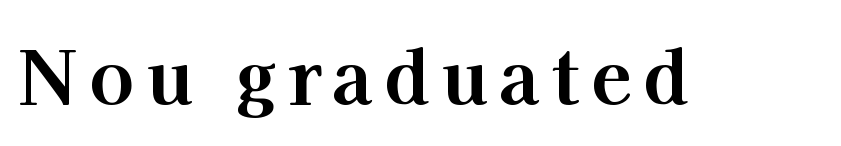
{"serif": "yes", "italic": "no", "bold": "yes", "weight": "bold", "width": "normal", "stroke_contrast": "high", "x_height": "medium", "monospaced": "no", "underline": "no", "glyph_px": 74}
